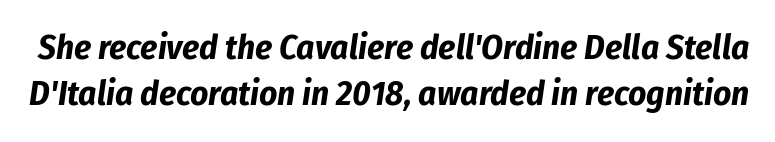
{"italic": "yes", "lean": "right", "slant_degrees": 8, "bold": "yes", "weight": "bold", "width": "condensed", "stroke_contrast": "low", "x_height": "medium", "monospaced": "no", "underline": "no", "line_spacing": "normal", "line_spacing_ratio": 1.32, "letter_spacing": "normal", "letter_spacing_em": 0.0, "glyph_px": 35}
